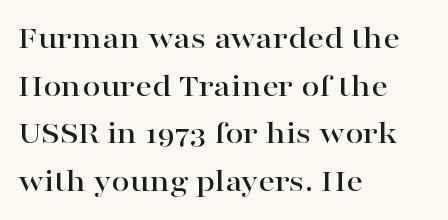
Q: Is the text italic (slanted)? A: No, it is upright.
Q: Is the typeface a serif or a sans-serif typeface? A: Serif.
Q: Is the text underlined? A: No.
Q: How is the paragraph aligned? A: Left-aligned.
Q: Is the spacing between letters normal or unusually wide? A: Normal.
Q: Is the spacing between lines tight, normal or loose? A: Normal.
Q: Width (condensed, normal, or wide)? A: Wide.
Q: Stroke contrast? A: High.
Q: x-height? A: Medium.
Q: Monospaced? A: No.
